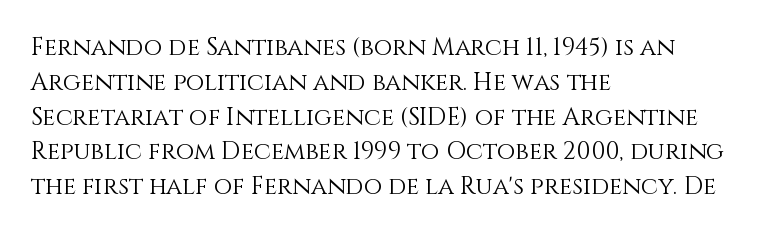
The image shows 24 px text type, upright; set left-aligned, normal line spacing (1.45x), normal letter spacing, not underlined.
